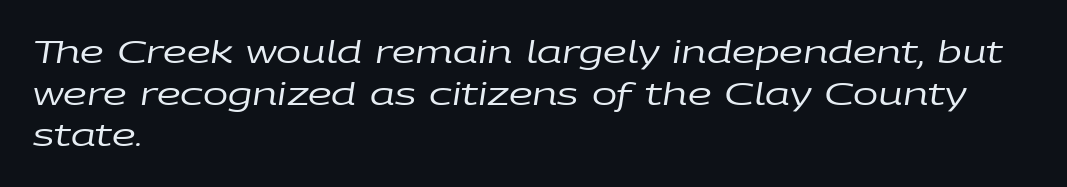
{"italic": "yes", "lean": "right", "slant_degrees": 9, "bold": "no", "weight": "regular", "width": "wide", "stroke_contrast": "low", "x_height": "large", "monospaced": "no", "underline": "no", "align": "left", "line_spacing": "normal", "line_spacing_ratio": 1.39, "letter_spacing": "normal", "letter_spacing_em": 0.0, "glyph_px": 30}
